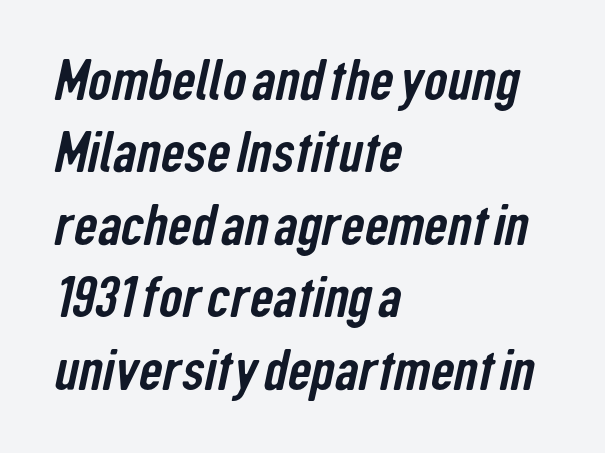
Q: Is the typeface a serif or a sans-serif typeface? A: Sans-serif.
Q: Is the text underlined? A: No.
Q: How is the paragraph aligned? A: Left-aligned.
Q: Is the spacing between letters normal or unusually wide? A: Normal.
Q: Is the spacing between lines tight, normal or loose? A: Normal.
Q: Width (condensed, normal, or wide)? A: Condensed.
Q: Stroke contrast? A: Low.
Q: x-height? A: Medium.
Q: Monospaced? A: No.
